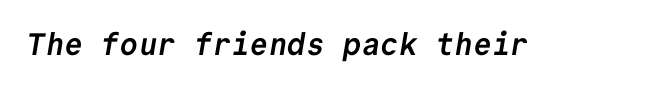
Q: Is the text bold? A: Yes.
Q: Is the typeface a serif or a sans-serif typeface? A: Sans-serif.
Q: Is the text underlined? A: No.
Q: Is the spacing between letters normal or unusually wide? A: Normal.
Q: Width (condensed, normal, or wide)? A: Normal.
Q: Stroke contrast? A: Low.
Q: x-height? A: Medium.
Q: Monospaced? A: Yes.
